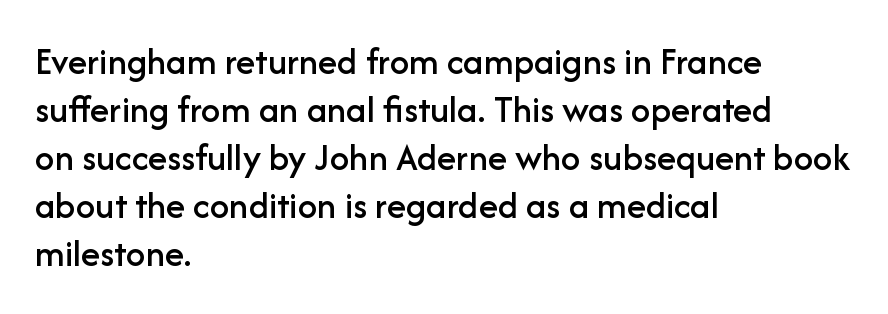
The image shows 39 px sans-serif type, upright; set left-aligned, line spacing 1.23x, normal letter spacing, not underlined; low stroke contrast and a medium x-height.
